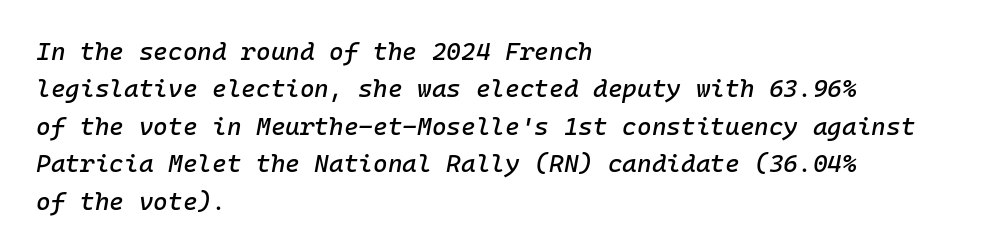
{"italic": "yes", "lean": "right", "slant_degrees": 10, "underline": "no", "align": "left", "line_spacing": "normal", "line_spacing_ratio": 1.5, "letter_spacing": "normal", "letter_spacing_em": 0.0, "glyph_px": 25}
